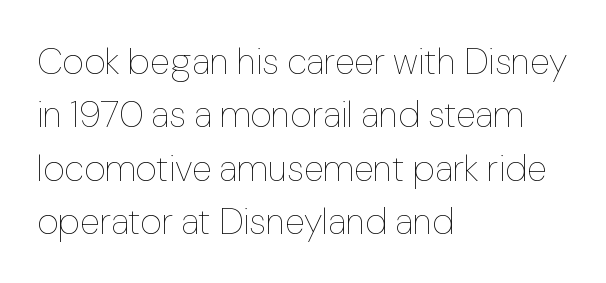
The image shows 37 px thin type, upright; set left-aligned, normal line spacing (1.44x), normal letter spacing, not underlined; low stroke contrast and a medium x-height.
